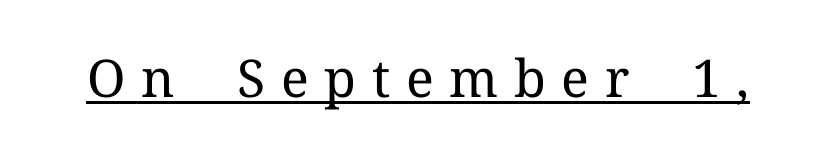
Q: Is the text bold? A: No.
Q: Is the text italic (slanted)? A: No, it is upright.
Q: Is the typeface a serif or a sans-serif typeface? A: Serif.
Q: Is the text underlined? A: Yes.
Q: Is the spacing between letters normal or unusually wide? A: Unusually wide.
Q: Width (condensed, normal, or wide)? A: Normal.
Q: Stroke contrast? A: Medium.
Q: x-height? A: Medium.
Q: Monospaced? A: No.
